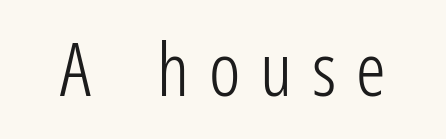
{"serif": "no", "italic": "no", "bold": "no", "weight": "light", "width": "condensed", "stroke_contrast": "low", "x_height": "medium", "monospaced": "no", "underline": "no", "letter_spacing": "wide", "letter_spacing_em": 0.27, "glyph_px": 74}
